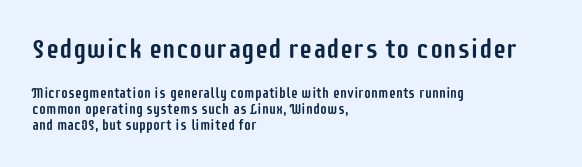
Q: Is the text italic (slanted)? A: No, it is upright.
Q: Is the text underlined? A: No.
Q: How is the paragraph aligned? A: Left-aligned.
Q: Is the spacing between letters normal or unusually wide? A: Normal.
Q: Is the spacing between lines tight, normal or loose? A: Tight.
Q: Which block of text is set in a larger size, the first (top) or the second (bottom)? A: The first (top) one.
